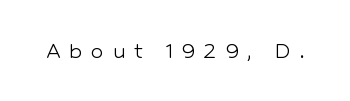
The image shows 26 px text type, upright; set unusually wide letter spacing (+0.32 em), not underlined.
